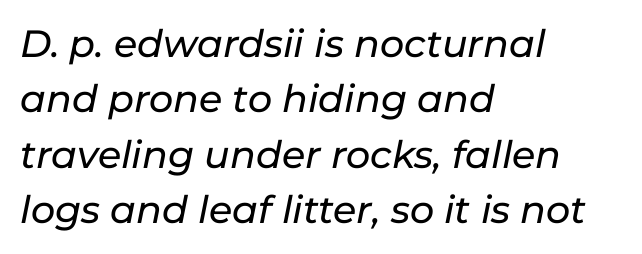
Q: Is the text italic (slanted)? A: Yes, it leans right by about 11 degrees.
Q: Is the text underlined? A: No.
Q: How is the paragraph aligned? A: Left-aligned.
Q: Is the spacing between letters normal or unusually wide? A: Normal.
Q: Is the spacing between lines tight, normal or loose? A: Normal.
Q: Width (condensed, normal, or wide)? A: Normal.
Q: Stroke contrast? A: Low.
Q: x-height? A: Medium.
Q: Monospaced? A: No.
